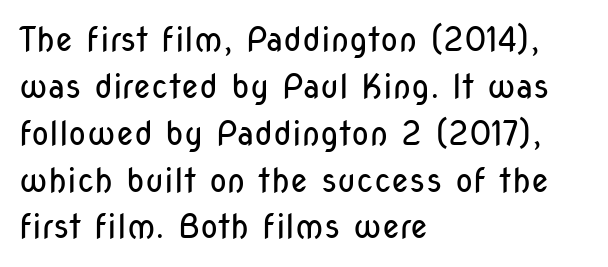
Q: Is the text bold? A: No.
Q: Is the text italic (slanted)? A: No, it is upright.
Q: Is the typeface a serif or a sans-serif typeface? A: Sans-serif.
Q: Is the text underlined? A: No.
Q: How is the paragraph aligned? A: Left-aligned.
Q: Is the spacing between letters normal or unusually wide? A: Normal.
Q: Is the spacing between lines tight, normal or loose? A: Normal.
Q: Width (condensed, normal, or wide)? A: Condensed.
Q: Stroke contrast? A: Low.
Q: x-height? A: Medium.
Q: Monospaced? A: No.
